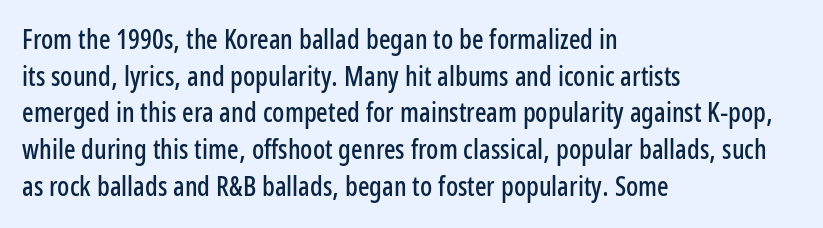
Alignment: flush left. The lettering stays uniformly vertical, giving the passage a roman look. The block of text has a typical density, with ordinary space between rows. Beneath every word, the page is bare. Compared with typical body copy, the letter spacing here is the same.
